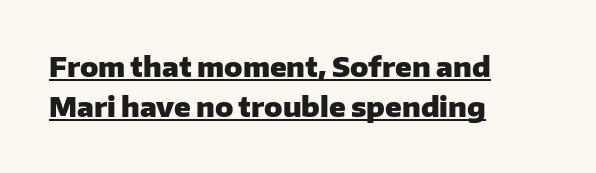
Q: Is the text bold? A: Yes.
Q: Is the text italic (slanted)? A: No, it is upright.
Q: Is the text underlined? A: Yes.
Q: How is the paragraph aligned? A: Left-aligned.
Q: Is the spacing between letters normal or unusually wide? A: Normal.
Q: Is the spacing between lines tight, normal or loose? A: Normal.
